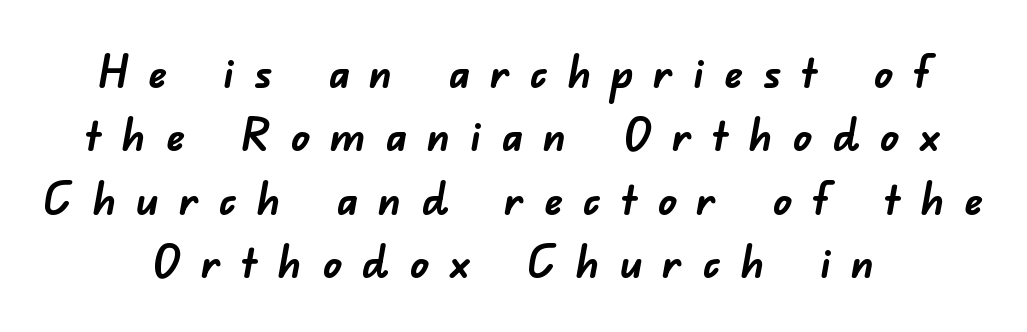
Horizontally, the lines are justified to the midpoint only. Think of a printed novel: that variable character pitch is what you see here. Quick note: underline off. Type style note: lacks serifs.
